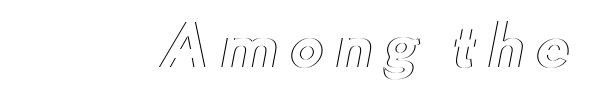
Q: Is the text italic (slanted)? A: Yes.
Q: Is the text underlined? A: No.
Q: Width (condensed, normal, or wide)? A: Wide.
Q: x-height? A: Small.
Q: Monospaced? A: No.
